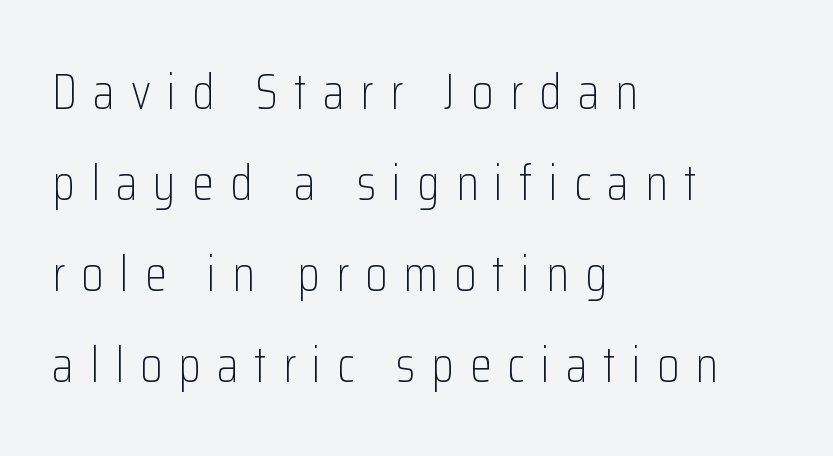
Q: Is the text bold? A: No.
Q: Is the text italic (slanted)? A: No, it is upright.
Q: Is the typeface a serif or a sans-serif typeface? A: Sans-serif.
Q: Is the text underlined? A: No.
Q: How is the paragraph aligned? A: Left-aligned.
Q: Is the spacing between letters normal or unusually wide? A: Unusually wide.
Q: Width (condensed, normal, or wide)? A: Condensed.
Q: Stroke contrast? A: Low.
Q: x-height? A: Medium.
Q: Monospaced? A: No.
